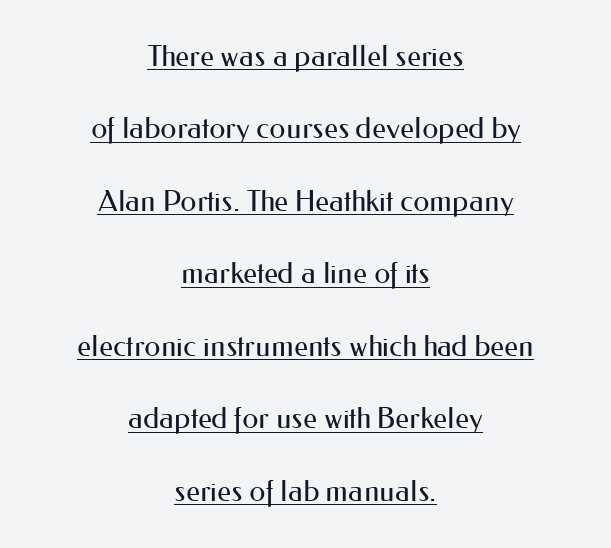
The image shows 29 px regular-weight sans-serif type, upright; set centered, loose line spacing (2.5x), normal letter spacing, underlined; medium stroke contrast and a small x-height.
